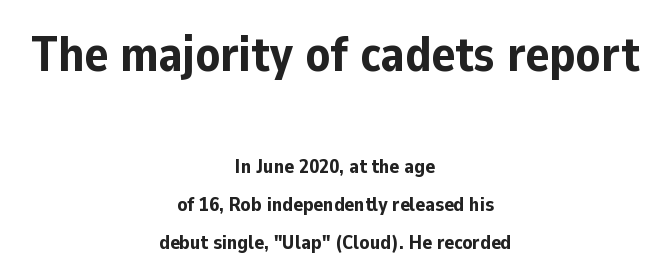
{"serif": "no", "italic": "no", "bold": "yes", "weight": "bold", "width": "normal", "stroke_contrast": "low", "x_height": "medium", "monospaced": "no", "underline": "no", "align": "center", "line_spacing_ratio": 1.88, "letter_spacing": "normal", "letter_spacing_em": 0.0, "larger_block": "first", "size_ratio": 2.45, "glyph_px": 49}
